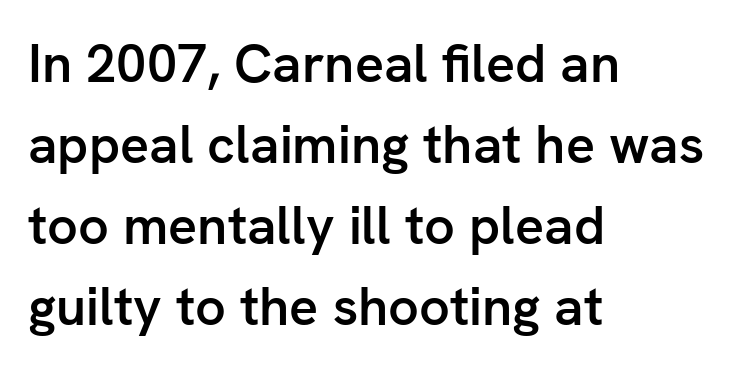
Q: Is the text bold? A: Semi-bold.
Q: Is the text italic (slanted)? A: No, it is upright.
Q: Is the typeface a serif or a sans-serif typeface? A: Sans-serif.
Q: Is the text underlined? A: No.
Q: How is the paragraph aligned? A: Left-aligned.
Q: Is the spacing between letters normal or unusually wide? A: Normal.
Q: Is the spacing between lines tight, normal or loose? A: Normal.
Q: Width (condensed, normal, or wide)? A: Normal.
Q: Stroke contrast? A: Low.
Q: x-height? A: Medium.
Q: Monospaced? A: No.
